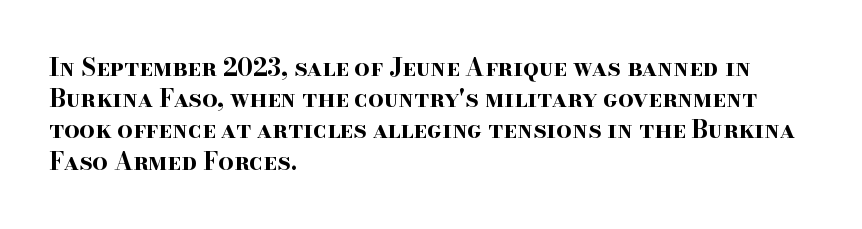
Q: Is the text bold? A: Yes.
Q: Is the text italic (slanted)? A: No, it is upright.
Q: Is the text underlined? A: No.
Q: How is the paragraph aligned? A: Left-aligned.
Q: Is the spacing between letters normal or unusually wide? A: Normal.
Q: Is the spacing between lines tight, normal or loose? A: Normal.
